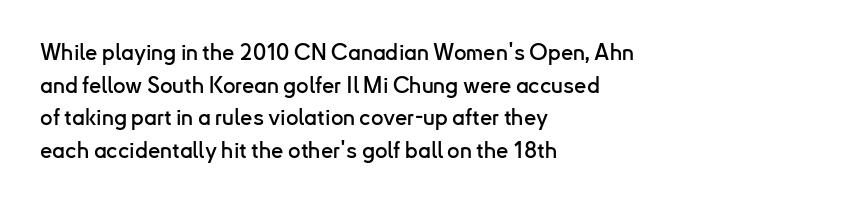
Q: Is the text italic (slanted)? A: No, it is upright.
Q: Is the text underlined? A: No.
Q: How is the paragraph aligned? A: Left-aligned.
Q: Is the spacing between letters normal or unusually wide? A: Normal.
Q: Is the spacing between lines tight, normal or loose? A: Normal.
